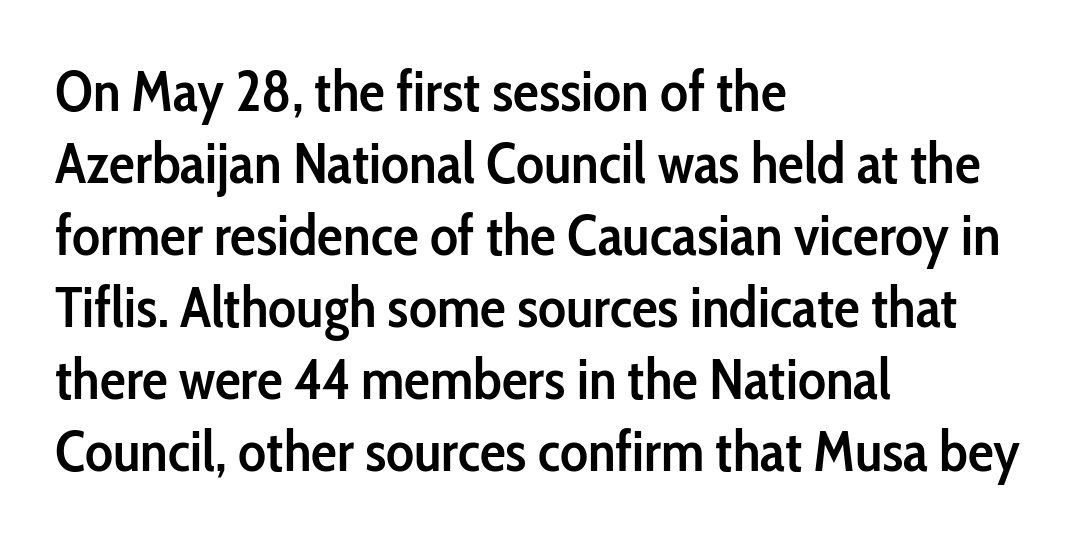
These words are printed semibold, heavier than regular yet not bold. Rule under the text: the space is simply empty. The font family rendered here belongs to the sans-serif group. This is roman type, the default non-slanted kind.
